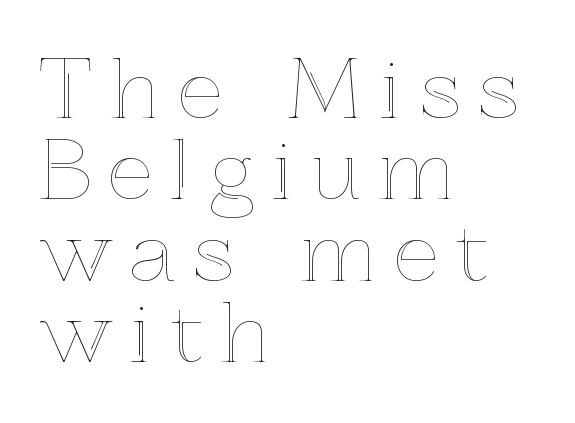
The image shows 79 px text type, upright; set left-aligned, tight line spacing (1.03x), unusually wide letter spacing (+0.22 em), not underlined; a medium x-height.
